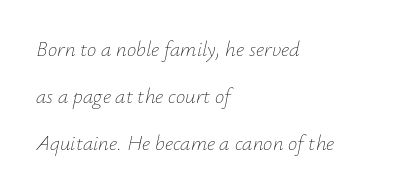
The image shows 21 px text type, italic (leaning right); set left-aligned, loose line spacing (2.25x), normal letter spacing, not underlined.
